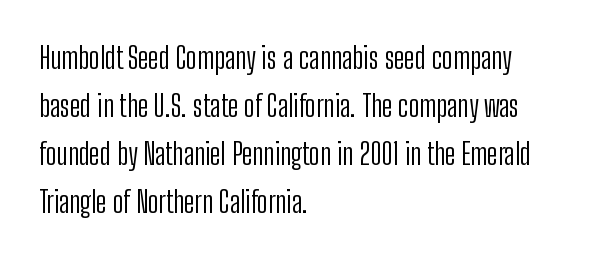
The image shows 30 px light, condensed sans-serif type, upright; set left-aligned, normal line spacing (1.6x), normal letter spacing, not underlined; low stroke contrast and a medium x-height.
